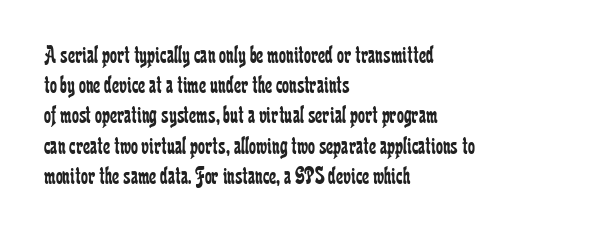
Q: Is the text bold? A: No.
Q: Is the text italic (slanted)? A: No, it is upright.
Q: Is the text underlined? A: No.
Q: How is the paragraph aligned? A: Left-aligned.
Q: Is the spacing between letters normal or unusually wide? A: Normal.
